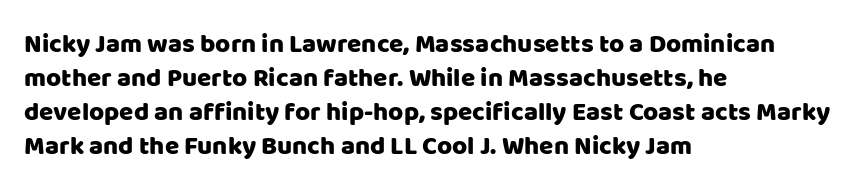
The passage is arranged the way most books set body copy — flush left. This is roman type, the default non-slanted kind. The rows are spaced the way most documents space them. The letterforms sit shoulder to shoulder at normal distance. Honestly, there is no underline to notice here at all.
